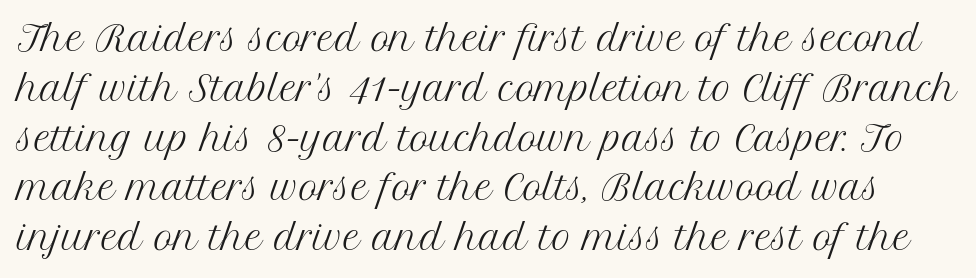
You could call the tracking neutral — neither tight nor loose. The space between consecutive lines is moderate. The letters advance in unequal steps, a hallmark of proportional type.
